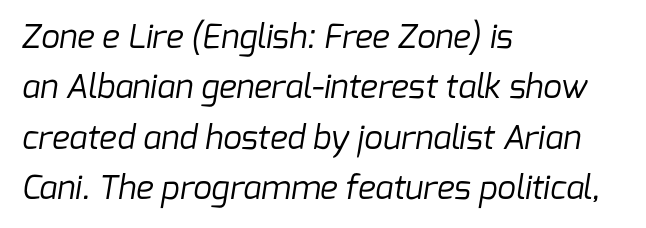
{"serif": "no", "bold": "no", "weight": "regular", "width": "normal", "stroke_contrast": "low", "x_height": "medium", "monospaced": "no", "underline": "no", "align": "left", "line_spacing": "normal", "line_spacing_ratio": 1.53, "letter_spacing": "normal", "letter_spacing_em": 0.0, "glyph_px": 33}
